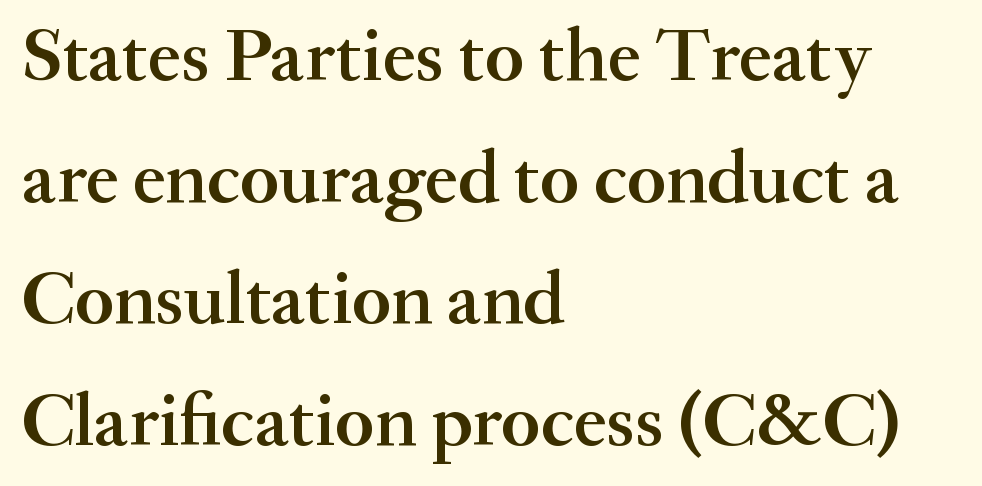
Q: Is the text bold? A: Semi-bold.
Q: Is the text italic (slanted)? A: No, it is upright.
Q: Is the typeface a serif or a sans-serif typeface? A: Serif.
Q: Is the text underlined? A: No.
Q: How is the paragraph aligned? A: Left-aligned.
Q: Is the spacing between letters normal or unusually wide? A: Normal.
Q: Is the spacing between lines tight, normal or loose? A: Normal.
Q: Width (condensed, normal, or wide)? A: Normal.
Q: Stroke contrast? A: Medium.
Q: x-height? A: Small.
Q: Monospaced? A: No.
